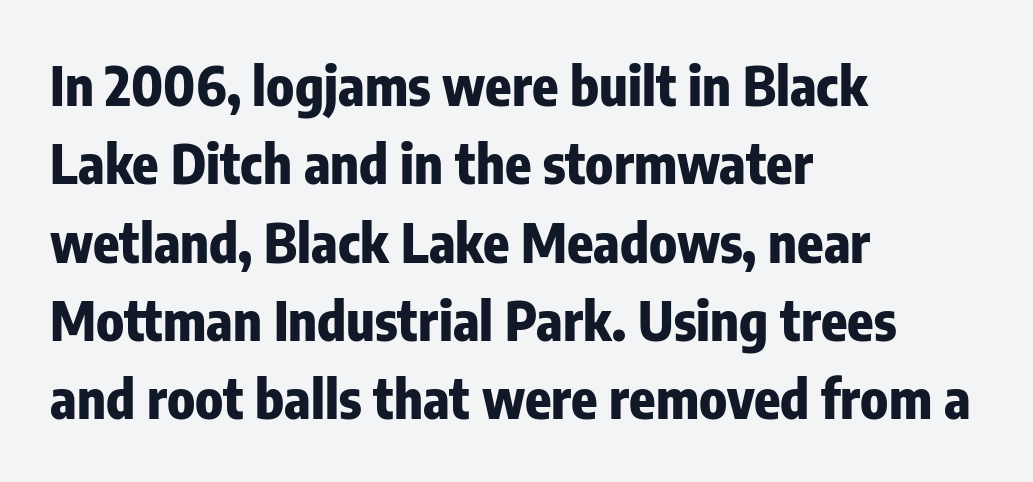
{"serif": "no", "italic": "no", "bold": "yes", "weight": "heavy", "width": "condensed", "stroke_contrast": "low", "x_height": "medium", "monospaced": "no", "underline": "no", "align": "left", "line_spacing": "normal", "line_spacing_ratio": 1.45, "letter_spacing": "normal", "letter_spacing_em": 0.0, "glyph_px": 54}
